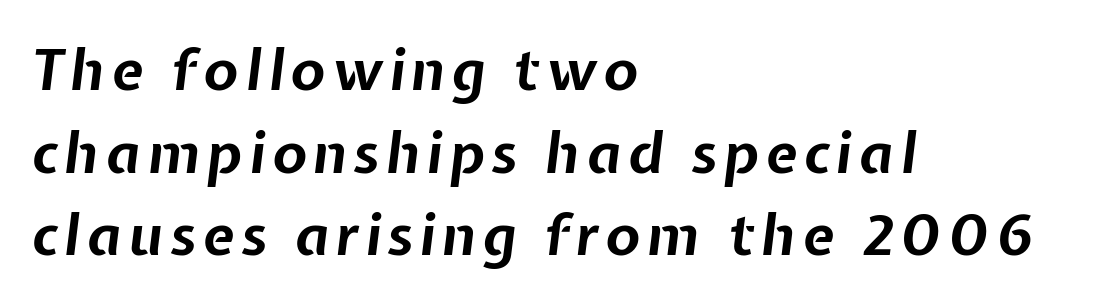
Q: Is the text bold? A: Yes.
Q: Is the text italic (slanted)? A: Yes, it leans right by about 7 degrees.
Q: Is the text underlined? A: No.
Q: How is the paragraph aligned? A: Left-aligned.
Q: Is the spacing between lines tight, normal or loose? A: Normal.
Q: Width (condensed, normal, or wide)? A: Normal.
Q: Stroke contrast? A: Low.
Q: x-height? A: Medium.
Q: Monospaced? A: No.
